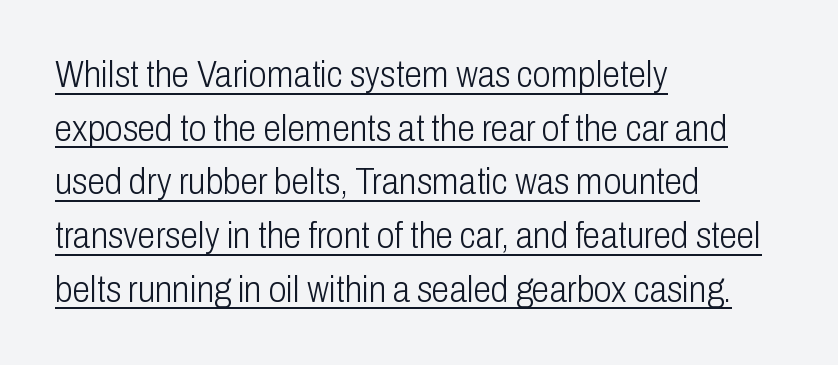
Think of a printed novel: that variable character pitch is what you see here. Stroke terminals: plain, sans-serif. Typeset ragged right — the left edge is the straight one. Evenly set lines give the paragraph a standard silhouette. Beneath each row of characters lies a ruled line. Weight class: somewhere from thin through regular.
